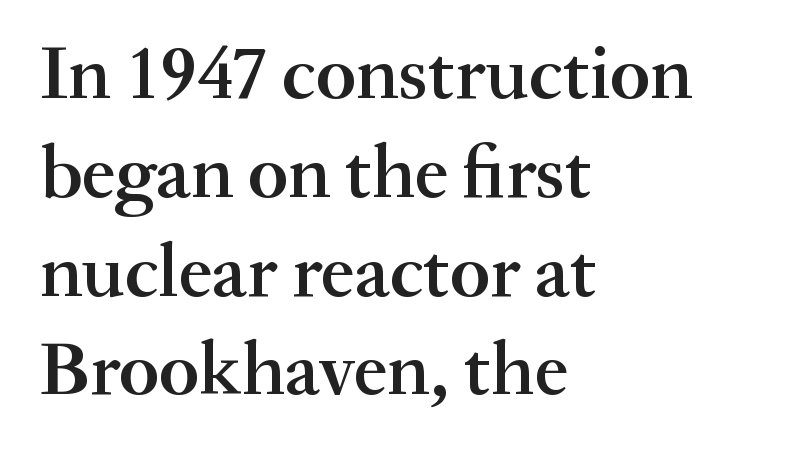
{"serif": "yes", "italic": "no", "bold": "semi", "weight": "semibold", "width": "normal", "stroke_contrast": "medium", "x_height": "small", "monospaced": "no", "underline": "no", "align": "left", "line_spacing": "normal", "line_spacing_ratio": 1.3, "letter_spacing": "normal", "letter_spacing_em": 0.0, "glyph_px": 76}
